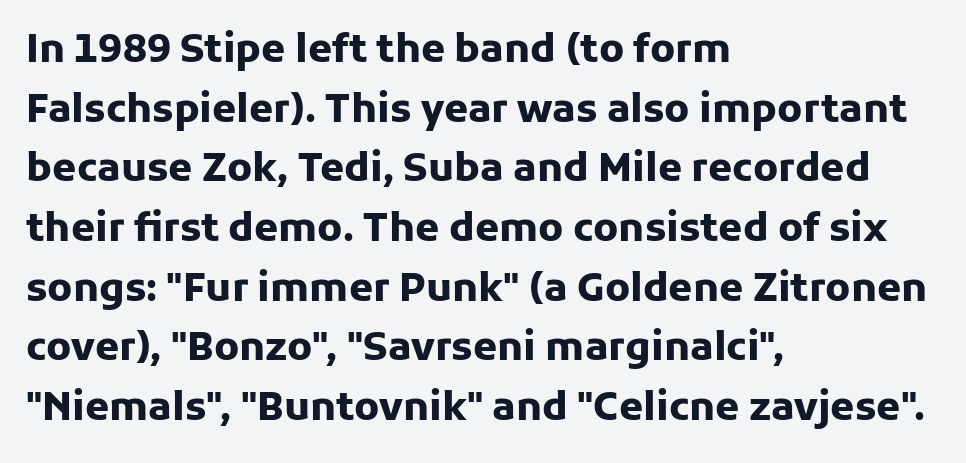
{"serif": "no", "italic": "no", "bold": "yes", "weight": "heavy", "width": "normal", "stroke_contrast": "low", "x_height": "medium", "monospaced": "no", "underline": "no", "align": "left", "line_spacing": "normal", "line_spacing_ratio": 1.53, "letter_spacing": "normal", "letter_spacing_em": 0.0, "glyph_px": 39}
